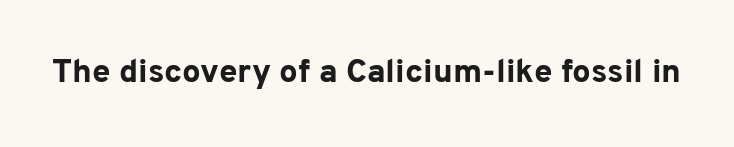
{"serif": "no", "italic": "no", "bold": "yes", "weight": "bold", "width": "normal", "stroke_contrast": "low", "x_height": "medium", "monospaced": "no", "underline": "no", "letter_spacing": "normal", "letter_spacing_em": 0.0, "glyph_px": 33}
